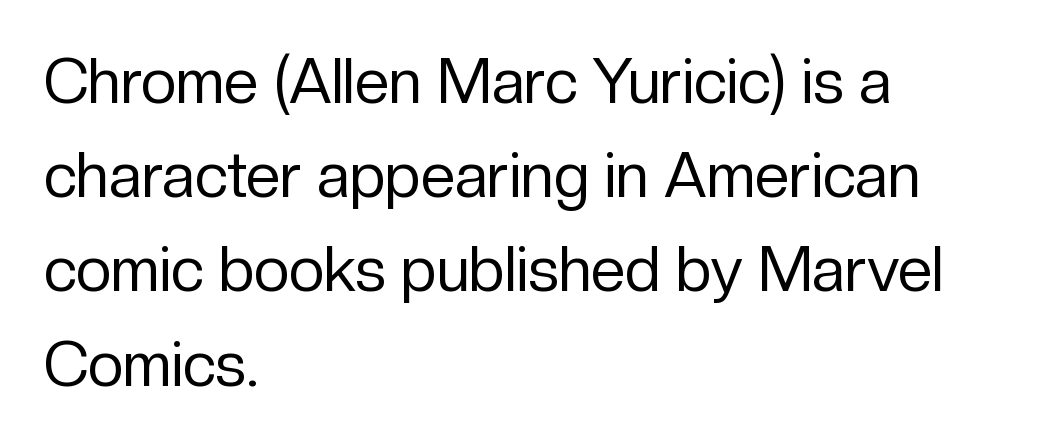
Q: Is the text bold? A: No.
Q: Is the text italic (slanted)? A: No, it is upright.
Q: Is the typeface a serif or a sans-serif typeface? A: Sans-serif.
Q: Is the text underlined? A: No.
Q: How is the paragraph aligned? A: Left-aligned.
Q: Is the spacing between letters normal or unusually wide? A: Normal.
Q: Is the spacing between lines tight, normal or loose? A: Normal.
Q: Width (condensed, normal, or wide)? A: Normal.
Q: Stroke contrast? A: Low.
Q: x-height? A: Medium.
Q: Monospaced? A: No.
